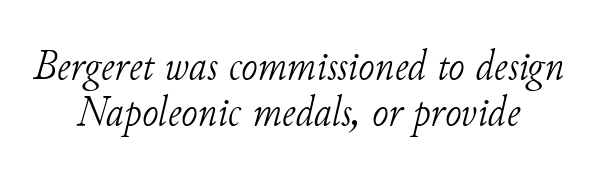
The image shows 44 px light serif type, italic (leaning right); set centered, tight line spacing (1.05x), normal letter spacing, not underlined; low stroke contrast and a small x-height.
